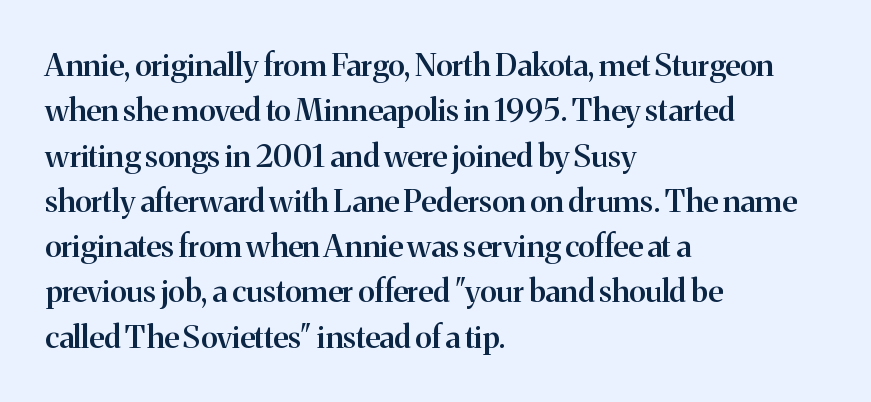
The image shows 31 px semibold serif type, upright; set left-aligned, normal line spacing (1.46x), normal letter spacing, not underlined; medium stroke contrast and a medium x-height.
